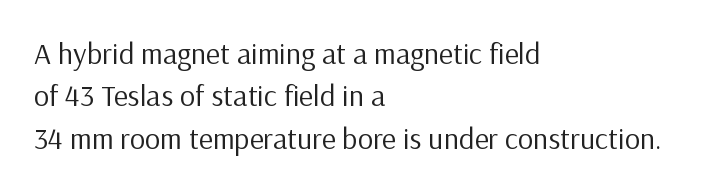
Q: Is the text bold? A: No.
Q: Is the text italic (slanted)? A: No, it is upright.
Q: Is the typeface a serif or a sans-serif typeface? A: Sans-serif.
Q: Is the text underlined? A: No.
Q: How is the paragraph aligned? A: Left-aligned.
Q: Is the spacing between letters normal or unusually wide? A: Normal.
Q: Is the spacing between lines tight, normal or loose? A: Normal.
Q: Width (condensed, normal, or wide)? A: Normal.
Q: Stroke contrast? A: Low.
Q: x-height? A: Medium.
Q: Monospaced? A: No.
